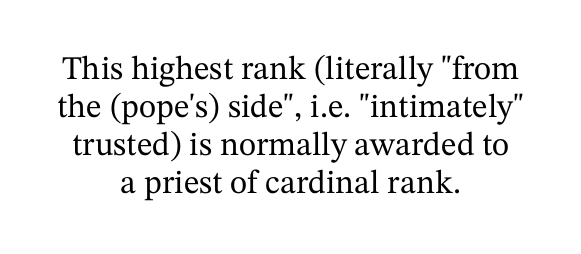
Q: Is the text italic (slanted)? A: No, it is upright.
Q: Is the typeface a serif or a sans-serif typeface? A: Serif.
Q: Is the text underlined? A: No.
Q: How is the paragraph aligned? A: Centered.
Q: Is the spacing between letters normal or unusually wide? A: Normal.
Q: Is the spacing between lines tight, normal or loose? A: Tight.
Q: Width (condensed, normal, or wide)? A: Normal.
Q: Stroke contrast? A: Medium.
Q: x-height? A: Medium.
Q: Monospaced? A: No.
